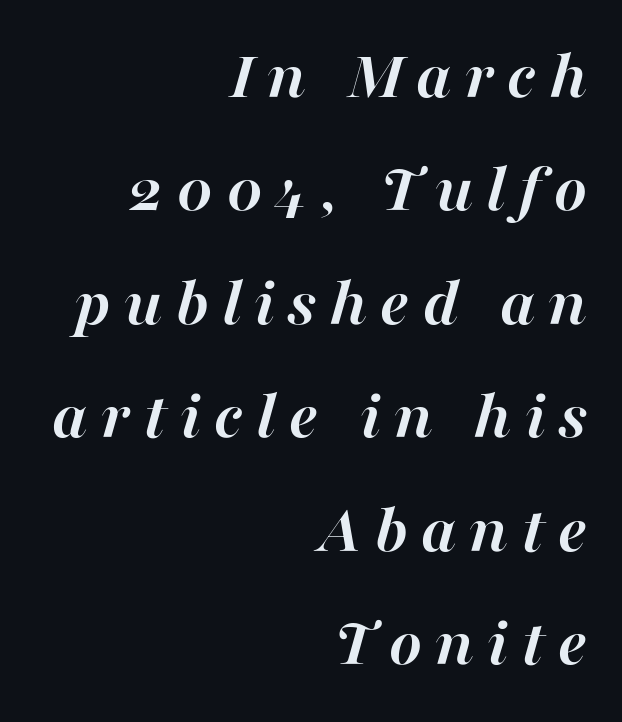
Leftover space on each line is placed entirely before the opening word. Beneath every word, the page is bare. Each letter keeps its own natural width here, so spacing adapts to shape. Each new line begins a customary step beneath the previous one. An italicized treatment has been applied to the whole sample.
